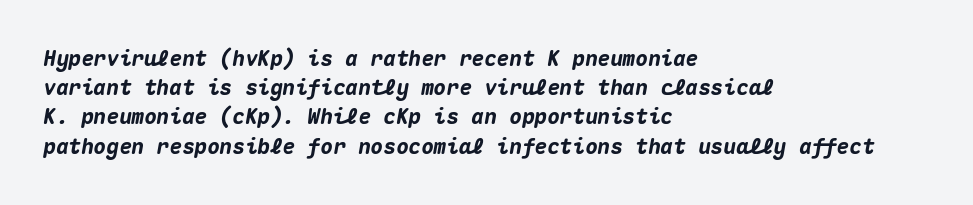
The image shows 21 px bold type, italic (leaning right); set left-aligned, normal line spacing (1.39x), normal letter spacing, not underlined.
